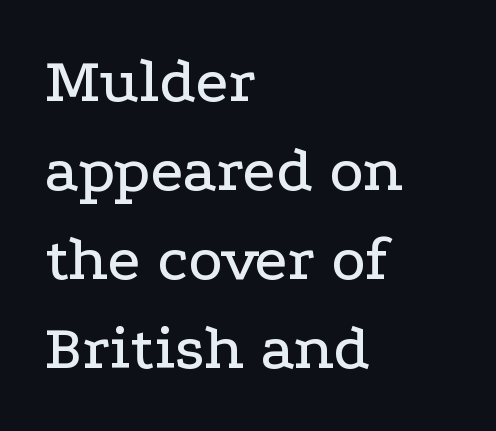
Q: Is the text italic (slanted)? A: No, it is upright.
Q: Is the typeface a serif or a sans-serif typeface? A: Serif.
Q: Is the text underlined? A: No.
Q: How is the paragraph aligned? A: Left-aligned.
Q: Is the spacing between letters normal or unusually wide? A: Normal.
Q: Is the spacing between lines tight, normal or loose? A: Normal.
Q: Width (condensed, normal, or wide)? A: Wide.
Q: Stroke contrast? A: Low.
Q: x-height? A: Medium.
Q: Monospaced? A: No.
